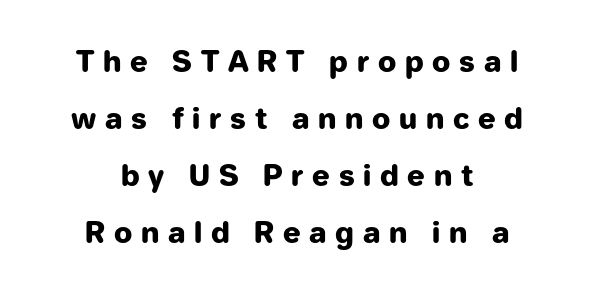
The image shows 29 px heavy sans-serif type, upright; set centered, loose line spacing (1.97x), unusually wide letter spacing (+0.3 em), not underlined; low stroke contrast and a medium x-height.
